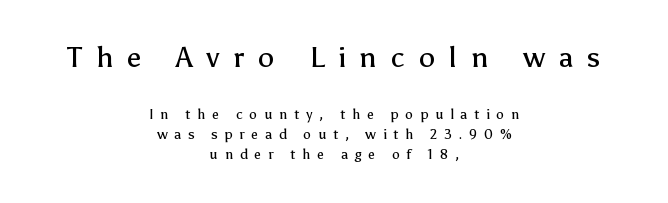
Q: Is the text bold? A: No.
Q: Is the text italic (slanted)? A: No, it is upright.
Q: Is the typeface a serif or a sans-serif typeface? A: Sans-serif.
Q: Is the text underlined? A: No.
Q: How is the paragraph aligned? A: Centered.
Q: Is the spacing between letters normal or unusually wide? A: Unusually wide.
Q: Is the spacing between lines tight, normal or loose? A: Normal.
Q: Which block of text is set in a larger size, the first (top) or the second (bottom)? A: The first (top) one.
Q: Width (condensed, normal, or wide)? A: Normal.
Q: Stroke contrast? A: Low.
Q: x-height? A: Medium.
Q: Monospaced? A: No.
